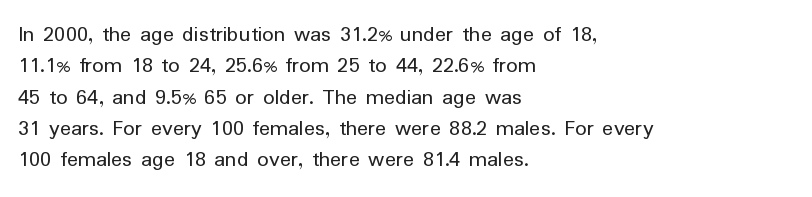
{"italic": "no", "bold": "no", "underline": "no", "align": "left", "line_spacing": "normal", "line_spacing_ratio": 1.36, "letter_spacing": "normal", "letter_spacing_em": 0.0, "glyph_px": 23}
